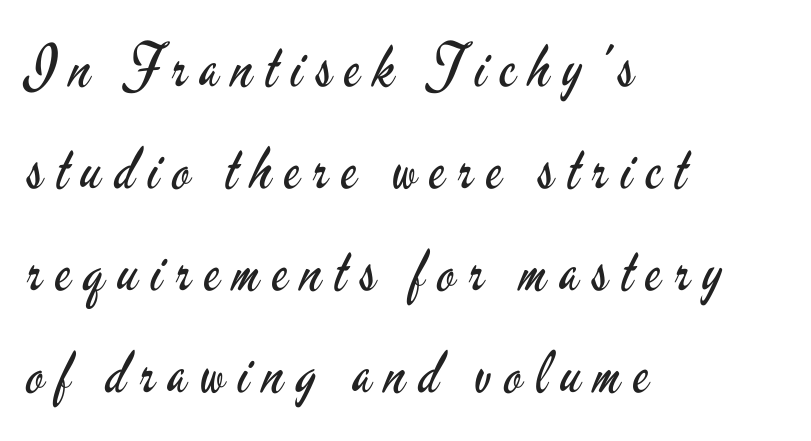
Lines of text with bare space underneath. Stroke thickness stays within the range of a standard reading face or lighter. No feet cap the strokes, marking this as sans-serif type. Layout note: lines flush left. The rendering inserts visible extra space after every character.
